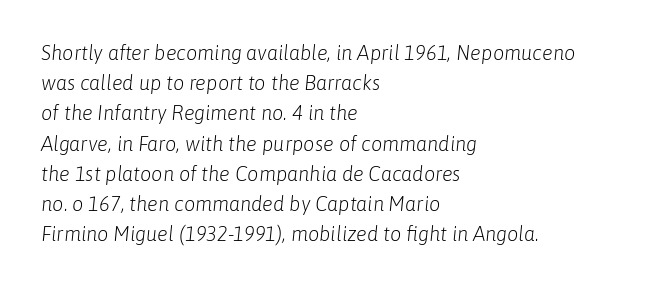
The image shows 20 px text type, italic (leaning right); set left-aligned, normal line spacing (1.51x), normal letter spacing, not underlined.
